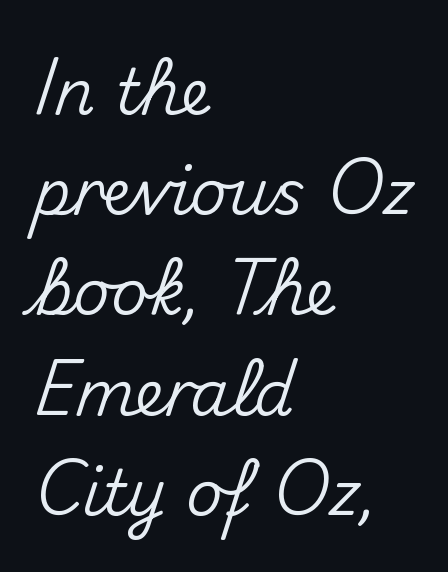
{"serif": "no", "width": "normal", "stroke_contrast": "medium", "x_height": "small", "monospaced": "no", "underline": "no", "align": "left", "line_spacing": "normal", "line_spacing_ratio": 1.59, "letter_spacing": "normal", "letter_spacing_em": 0.0, "glyph_px": 63}
